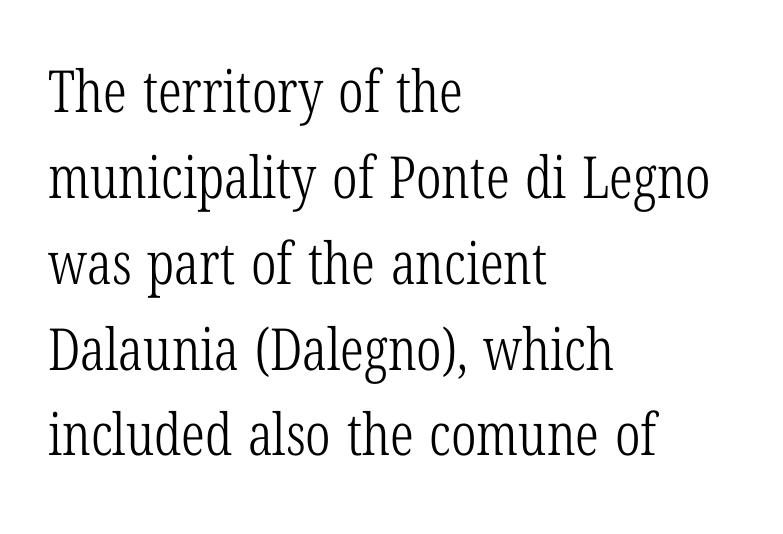
The rendering keeps characters at their native spacing. Unlike italic type, these characters show no tilt at all. The letters carry serifs — small finishing strokes at the ends of their stems. Weight: in the light-to-regular range.
